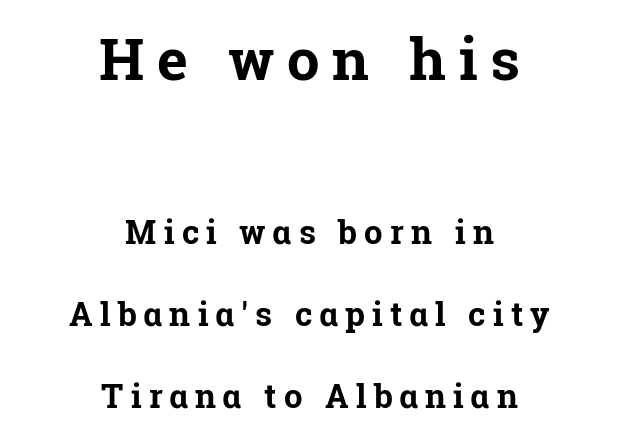
{"serif": "yes", "italic": "no", "bold": "yes", "weight": "bold", "width": "normal", "stroke_contrast": "low", "x_height": "medium", "monospaced": "no", "underline": "no", "align": "center", "line_spacing": "loose", "line_spacing_ratio": 2.48, "letter_spacing": "wide", "letter_spacing_em": 0.22, "larger_block": "first", "size_ratio": 1.76, "glyph_px": 58}
